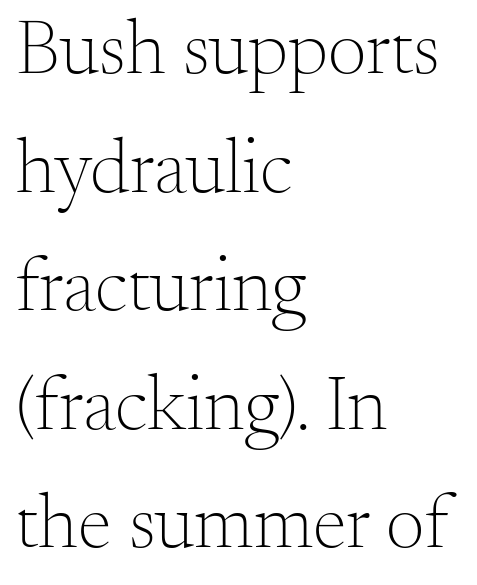
Any mark beneath the type? The region is blank. The face used here is proportionally spaced, like ordinary book or web type. This rendering leaves character spacing at its baseline value. In terms of leading, this rendering sits right in the middle. The face looks like a standard text weight, possibly lighter.
